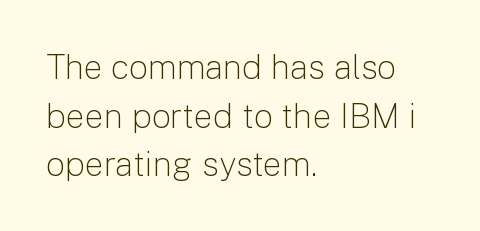
The image shows 34 px light sans-serif type, upright; set left-aligned, normal line spacing (1.43x), normal letter spacing, not underlined; low stroke contrast and a medium x-height.
